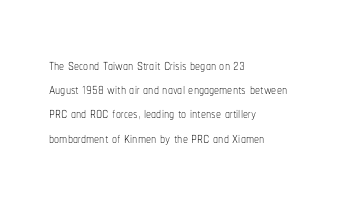
The image shows 20 px text type, upright; set left-aligned, line spacing 1.21x, normal letter spacing, not underlined.
